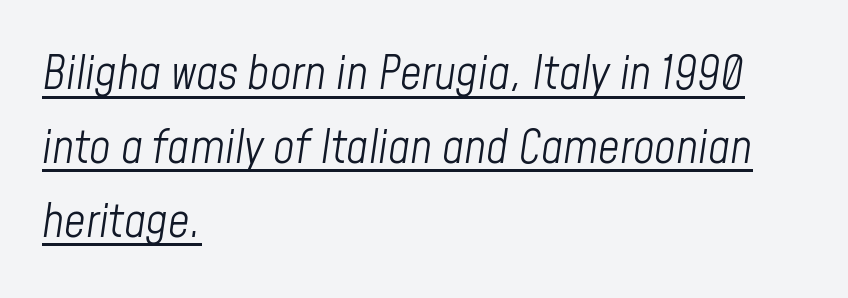
The image shows 47 px light, condensed type, italic (leaning right); set left-aligned, normal line spacing (1.57x), normal letter spacing, underlined; low stroke contrast and a medium x-height.
